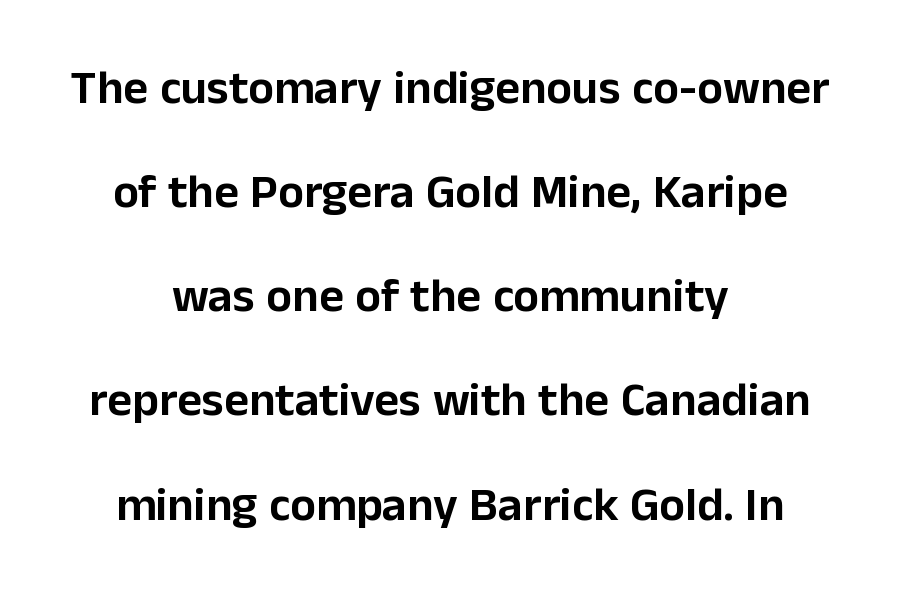
Honestly, the rows look like they've been pulled way apart. Descenders hang freely into open space. Style check: upright. Words appear dense and cohesive because spacing is normal.
